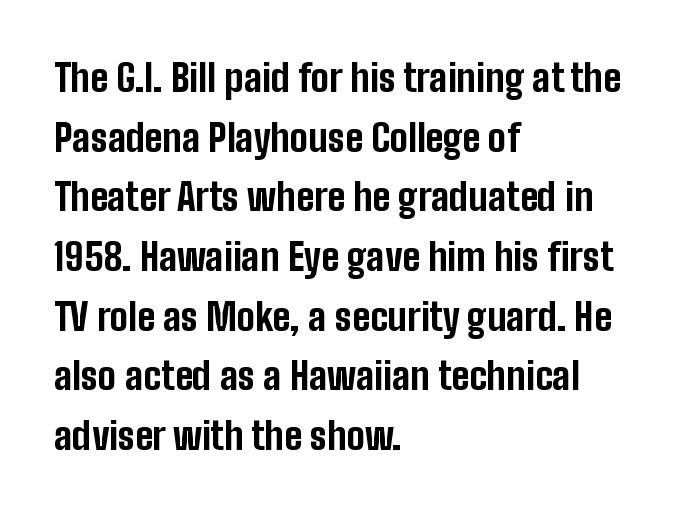
Q: Is the text bold? A: Yes.
Q: Is the text italic (slanted)? A: No, it is upright.
Q: Is the typeface a serif or a sans-serif typeface? A: Sans-serif.
Q: Is the text underlined? A: No.
Q: How is the paragraph aligned? A: Left-aligned.
Q: Is the spacing between letters normal or unusually wide? A: Normal.
Q: Is the spacing between lines tight, normal or loose? A: Normal.
Q: Width (condensed, normal, or wide)? A: Condensed.
Q: Stroke contrast? A: Low.
Q: x-height? A: Medium.
Q: Monospaced? A: No.
